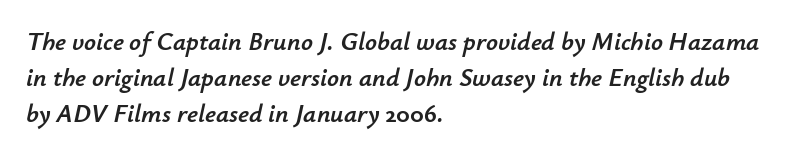
Q: Is the text italic (slanted)? A: Yes, it leans right by about 12 degrees.
Q: Is the text underlined? A: No.
Q: How is the paragraph aligned? A: Left-aligned.
Q: Is the spacing between letters normal or unusually wide? A: Normal.
Q: Is the spacing between lines tight, normal or loose? A: Normal.
